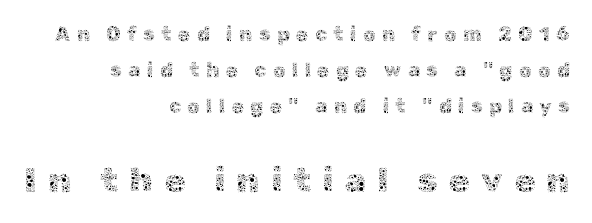
Here the designer chose a conventional face with non-uniform glyph widths. Rule under the text: the space is simply empty. The lower block of text is set noticeably larger than the block above it. A typesetter would call this heavily tracked-out type.
